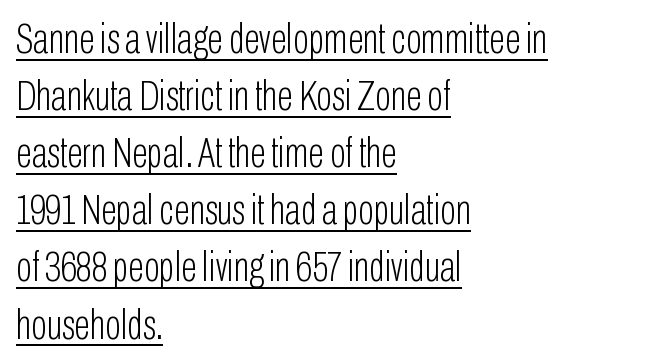
Q: Is the text bold? A: No.
Q: Is the text italic (slanted)? A: No, it is upright.
Q: Is the typeface a serif or a sans-serif typeface? A: Sans-serif.
Q: Is the text underlined? A: Yes.
Q: How is the paragraph aligned? A: Left-aligned.
Q: Is the spacing between letters normal or unusually wide? A: Normal.
Q: Is the spacing between lines tight, normal or loose? A: Normal.
Q: Width (condensed, normal, or wide)? A: Condensed.
Q: Stroke contrast? A: Low.
Q: x-height? A: Medium.
Q: Monospaced? A: No.
